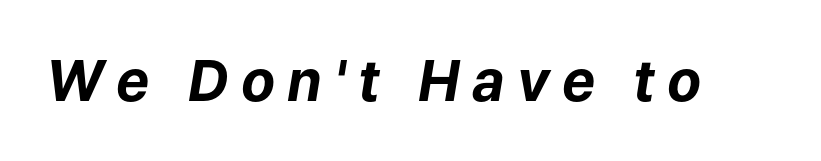
Only glyphs here, with clear space below each row. This sample has the flowing, uneven cadence of proportional lettering. When letters slant like this, we call the style italic. Heavy, bold letterforms.
